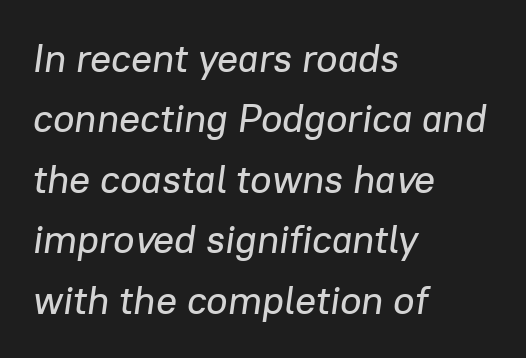
The lettering tilts uniformly, giving the passage an italic look. The face used here is proportionally spaced, like ordinary book or web type. Compared with typical body copy, the letter spacing here is the same. Quick note: underline off.
